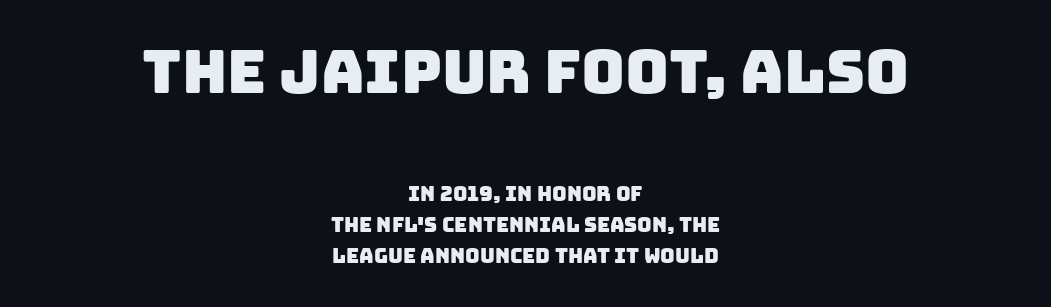
The first block has been scaled up relative to the second. The rendering uses natural spacing where letterforms have individual widths. The baseline area is clear. This rendering leaves character spacing at its baseline value. This sample keeps an unexceptional amount of space between lines.
